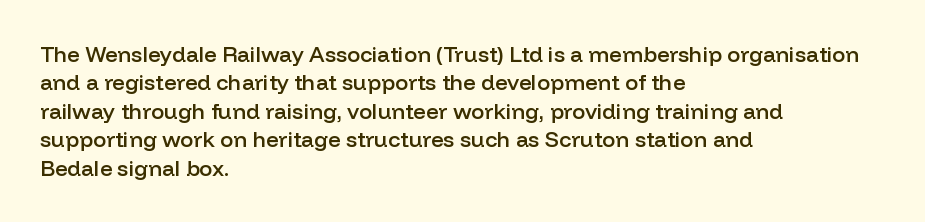
Tall strokes in this sample are plumb rather than angled. Caption: multi-line text, flush left, ragged right. Underline: absent. No extra tracking has been applied to these lines. The passage shown stacks its lines at a standard gap.
